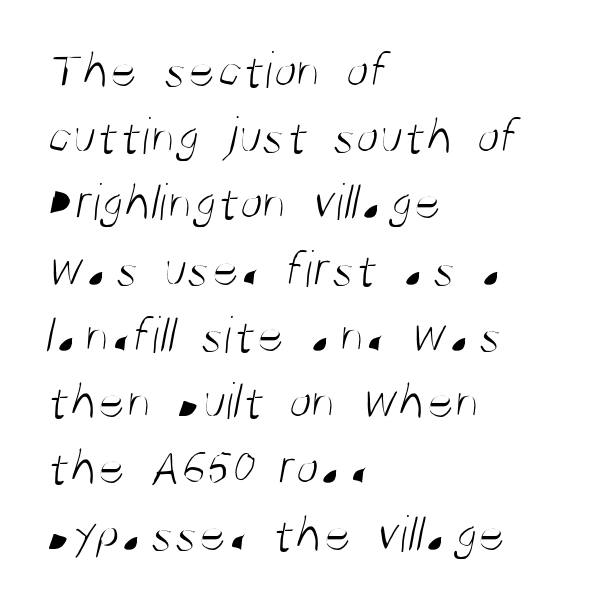
The image shows 53 px light, condensed sans-serif type; set left-aligned, normal line spacing (1.25x), normal letter spacing, not underlined; medium stroke contrast and a large x-height.
